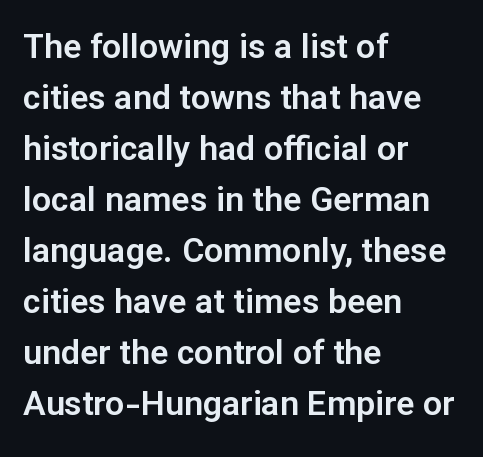
The image shows 34 px sans-serif type, upright; set left-aligned, normal line spacing (1.5x), normal letter spacing, not underlined; low stroke contrast and a medium x-height.
